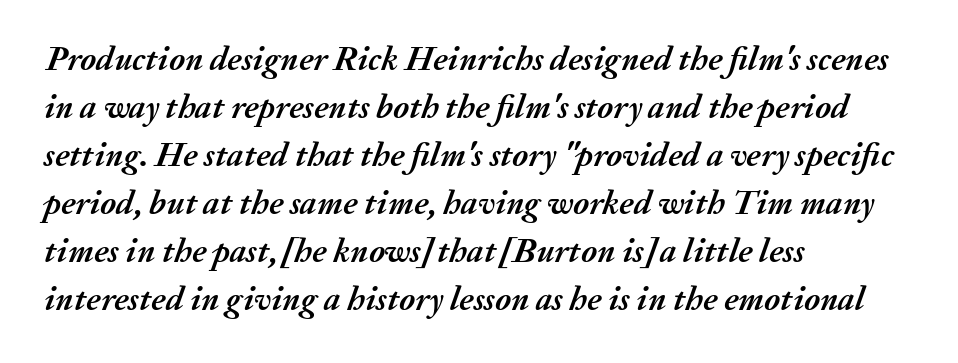
{"italic": "yes", "lean": "right", "slant_degrees": 20, "bold": "yes", "weight": "semibold", "width": "normal", "stroke_contrast": "medium", "x_height": "medium", "monospaced": "no", "underline": "no", "align": "left", "line_spacing": "normal", "line_spacing_ratio": 1.41, "letter_spacing": "normal", "letter_spacing_em": 0.0, "glyph_px": 34}
